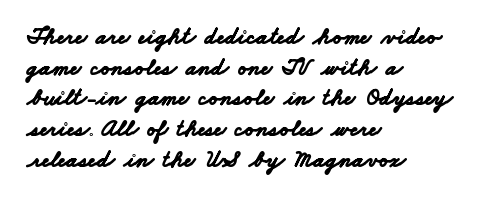
{"bold": "yes", "underline": "no", "align": "left", "line_spacing": "normal", "line_spacing_ratio": 1.28, "letter_spacing": "normal", "letter_spacing_em": 0.0, "glyph_px": 24}
